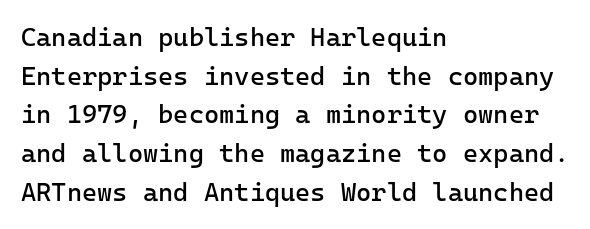
{"italic": "no", "bold": "no", "underline": "no", "align": "left", "line_spacing": "normal", "line_spacing_ratio": 1.49, "letter_spacing": "normal", "letter_spacing_em": 0.0, "glyph_px": 26}
